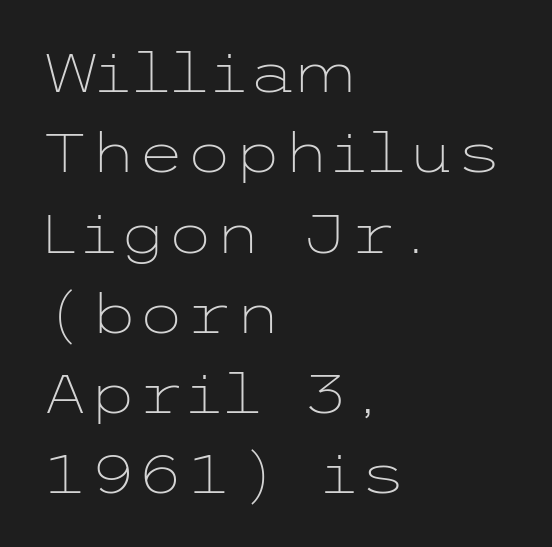
Q: Is the text bold? A: No.
Q: Is the text italic (slanted)? A: No, it is upright.
Q: Is the typeface a serif or a sans-serif typeface? A: Sans-serif.
Q: Is the text underlined? A: No.
Q: How is the paragraph aligned? A: Left-aligned.
Q: Is the spacing between letters normal or unusually wide? A: Normal.
Q: Is the spacing between lines tight, normal or loose? A: Normal.
Q: Width (condensed, normal, or wide)? A: Wide.
Q: Stroke contrast? A: Low.
Q: x-height? A: Medium.
